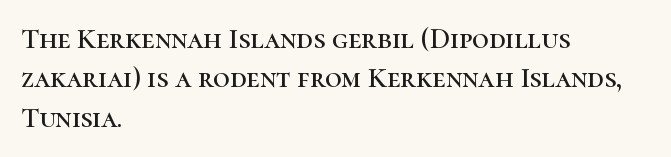
{"serif": "yes", "italic": "no", "width": "normal", "stroke_contrast": "high", "x_height": "medium", "monospaced": "no", "underline": "no", "align": "left", "line_spacing": "normal", "line_spacing_ratio": 1.36, "letter_spacing": "normal", "letter_spacing_em": 0.0, "glyph_px": 29}
